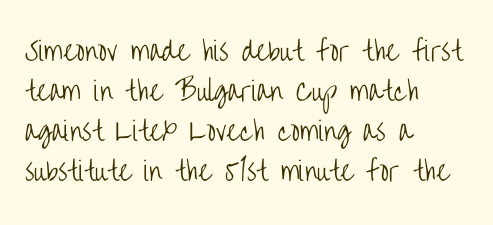
The image shows 26 px text type, upright; set left-aligned, normal line spacing (1.54x), normal letter spacing, not underlined.
